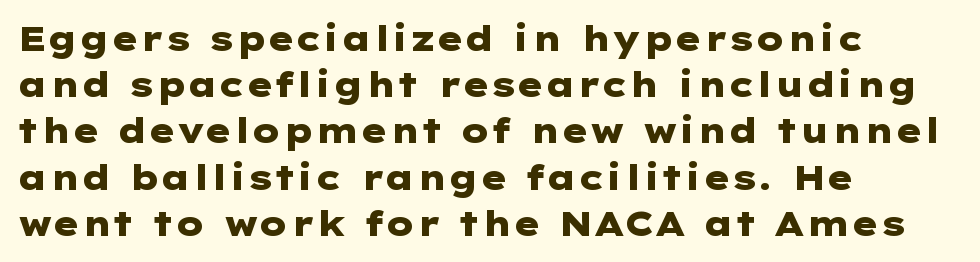
Weight: bold. Compared with typical paragraphs, the rows here are spaced about the same. The gaps between neighbouring characters are ordinary and unremarkable. A typesetter would mark this as roman, not italic. The foot of each line stays bare and open.
